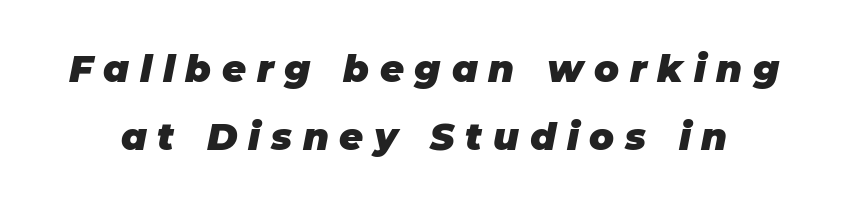
The image shows 37 px heavy type, italic (leaning right); set line spacing 1.84x, unusually wide letter spacing (+0.29 em), not underlined; low stroke contrast and a large x-height.
